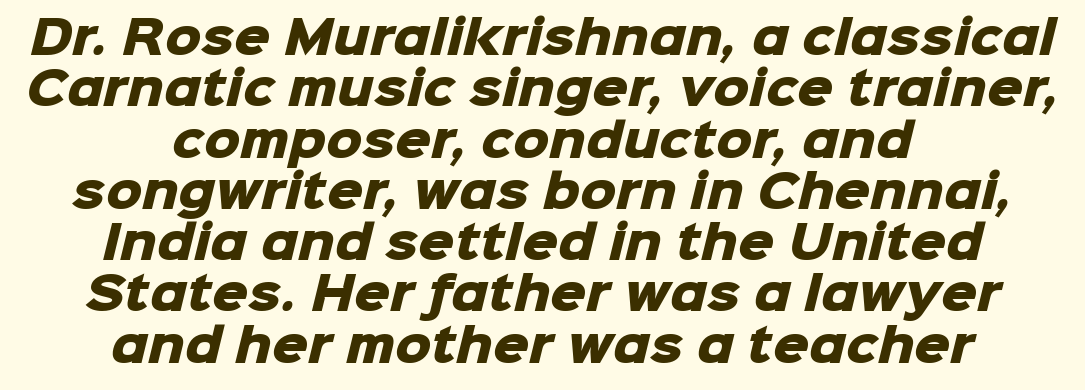
The image shows 45 px heavy sans-serif type; set centered, tight line spacing (1.14x), normal letter spacing, not underlined; low stroke contrast and a medium x-height.
